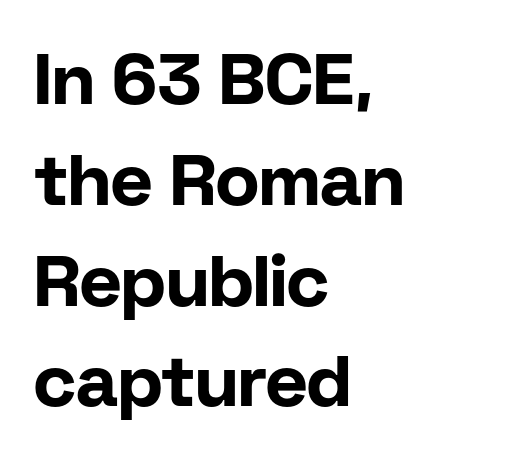
Rendered with straight, roman letterforms. Short and long lines alike share a common starting point at left. Letterform terminals end flat and unadorned throughout the passage. The passage shown stacks its lines at a standard gap. These lines carry a lot of weight — the face is fully bold. Clear beneath every line of the passage.
